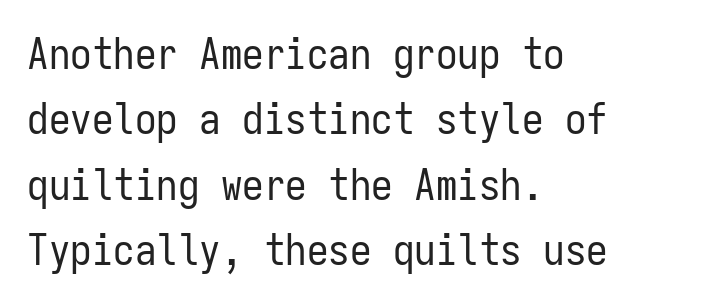
The image shows 43 px regular-weight, condensed sans-serif type, upright, monospaced; set left-aligned, normal line spacing (1.52x), normal letter spacing, not underlined; low stroke contrast and a medium x-height.
